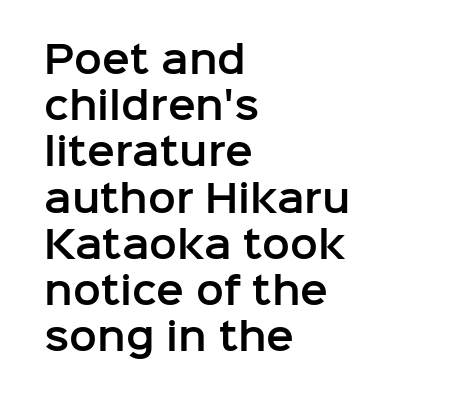
{"serif": "no", "italic": "no", "width": "normal", "stroke_contrast": "low", "x_height": "medium", "monospaced": "no", "underline": "no", "align": "left", "line_spacing": "normal", "line_spacing_ratio": 1.25, "letter_spacing": "normal", "letter_spacing_em": 0.0, "glyph_px": 37}
